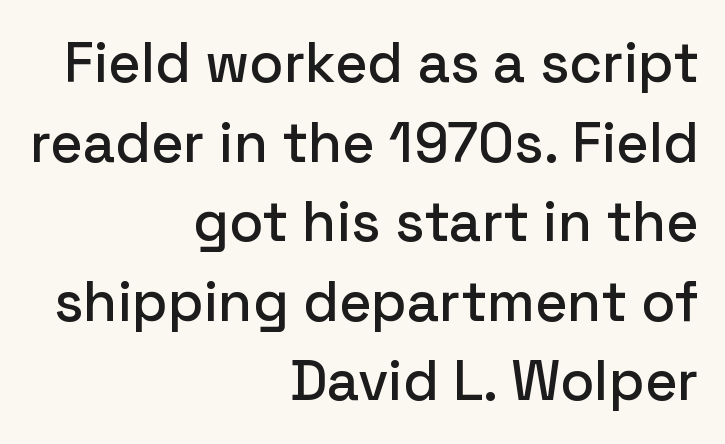
{"serif": "no", "italic": "no", "width": "normal", "stroke_contrast": "low", "x_height": "medium", "monospaced": "no", "underline": "no", "align": "right", "line_spacing": "normal", "line_spacing_ratio": 1.42, "letter_spacing": "normal", "letter_spacing_em": 0.0, "glyph_px": 56}
